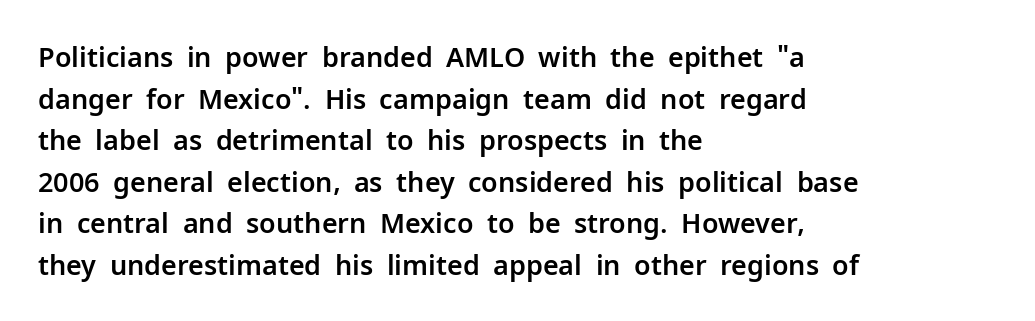
The image shows 27 px text type, upright; set left-aligned, normal line spacing (1.54x), normal letter spacing, not underlined.
